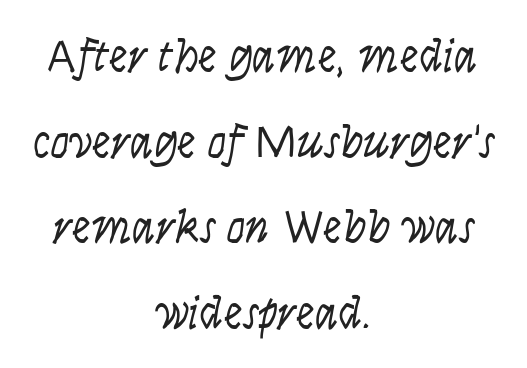
{"serif": "no", "bold": "no", "weight": "light", "width": "condensed", "stroke_contrast": "low", "x_height": "large", "monospaced": "no", "underline": "no", "align": "center", "line_spacing_ratio": 1.82, "letter_spacing": "normal", "letter_spacing_em": 0.0, "glyph_px": 47}
